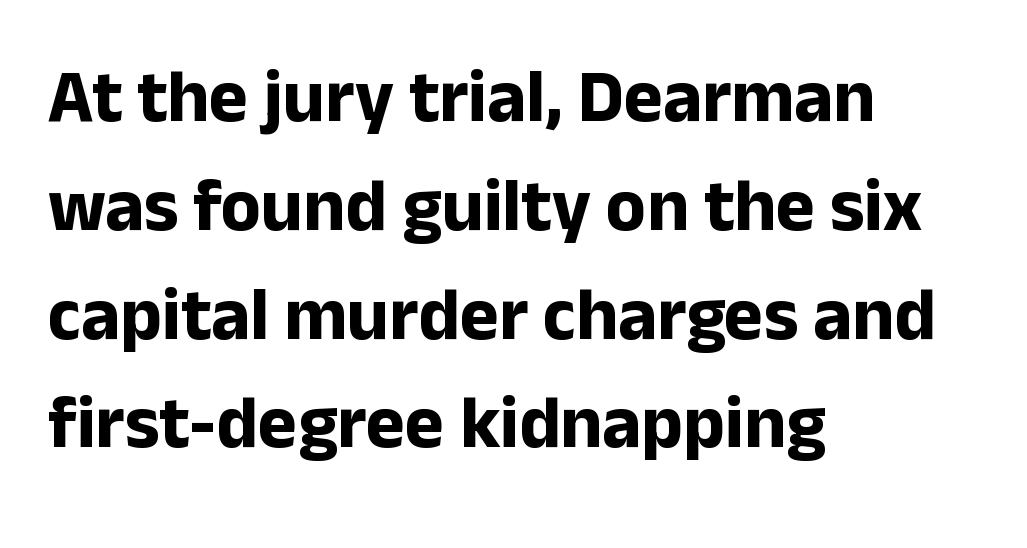
{"serif": "no", "italic": "no", "bold": "yes", "weight": "bold", "width": "normal", "stroke_contrast": "low", "x_height": "medium", "monospaced": "no", "underline": "no", "align": "left", "line_spacing": "normal", "line_spacing_ratio": 1.47, "letter_spacing": "normal", "letter_spacing_em": 0.0, "glyph_px": 74}
